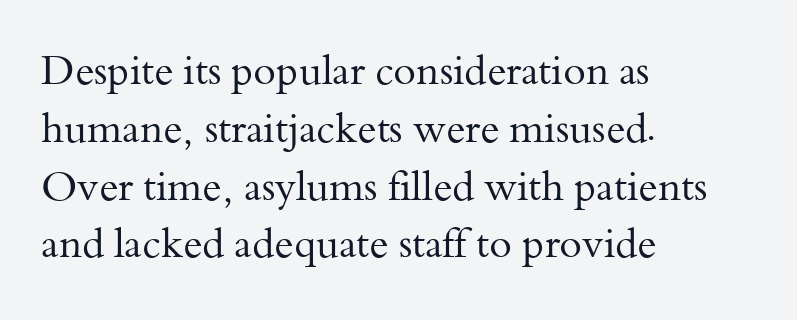
Q: Is the text bold? A: No.
Q: Is the text italic (slanted)? A: No, it is upright.
Q: Is the typeface a serif or a sans-serif typeface? A: Serif.
Q: Is the text underlined? A: No.
Q: How is the paragraph aligned? A: Left-aligned.
Q: Is the spacing between letters normal or unusually wide? A: Normal.
Q: Is the spacing between lines tight, normal or loose? A: Normal.
Q: Width (condensed, normal, or wide)? A: Normal.
Q: Stroke contrast? A: Medium.
Q: x-height? A: Small.
Q: Monospaced? A: No.
